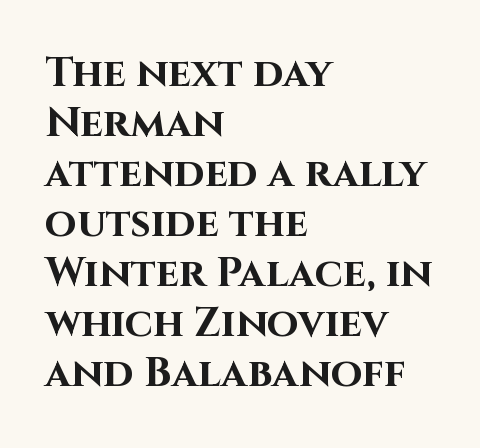
Q: Is the text bold? A: Yes.
Q: Is the text italic (slanted)? A: No, it is upright.
Q: Is the typeface a serif or a sans-serif typeface? A: Sans-serif.
Q: Is the text underlined? A: No.
Q: How is the paragraph aligned? A: Left-aligned.
Q: Is the spacing between letters normal or unusually wide? A: Normal.
Q: Width (condensed, normal, or wide)? A: Normal.
Q: Stroke contrast? A: High.
Q: x-height? A: Large.
Q: Monospaced? A: No.
